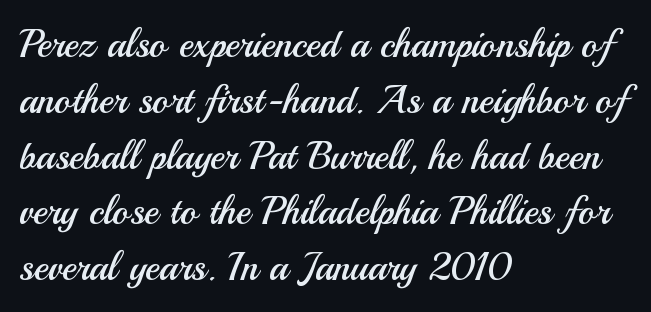
{"serif": "no", "bold": "no", "weight": "regular", "width": "normal", "stroke_contrast": "medium", "x_height": "small", "monospaced": "no", "underline": "no", "align": "left", "line_spacing": "normal", "line_spacing_ratio": 1.43, "letter_spacing": "normal", "letter_spacing_em": 0.0, "glyph_px": 39}
